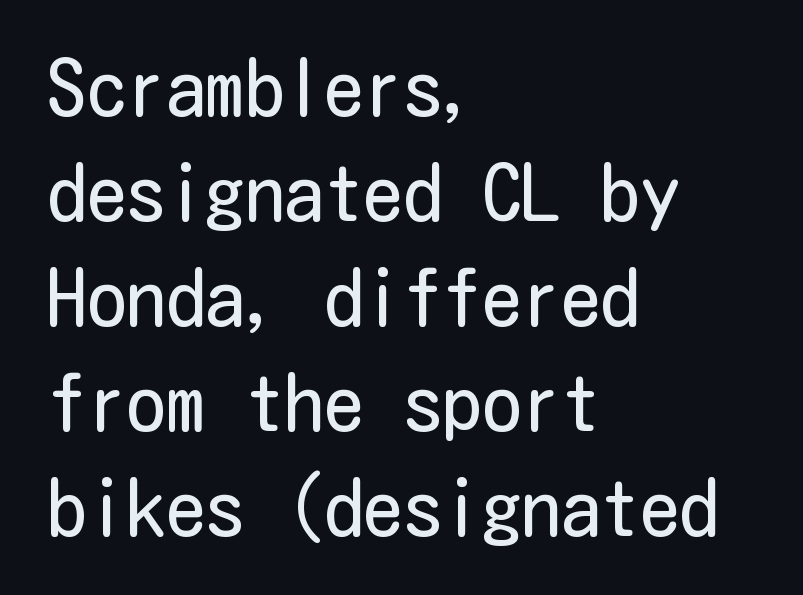
The image shows 79 px regular-weight, condensed sans-serif type, upright; set left-aligned, normal line spacing (1.33x), normal letter spacing, not underlined; low stroke contrast and a medium x-height.
